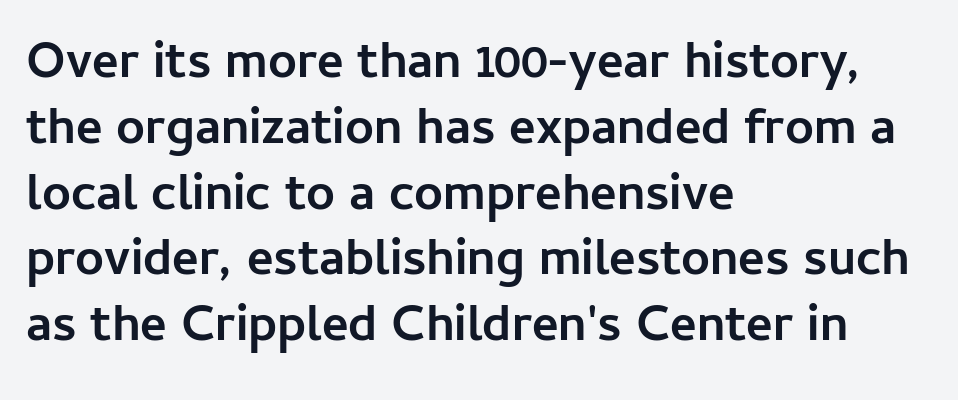
The image shows 51 px semibold sans-serif type, upright; set left-aligned, normal line spacing (1.29x), normal letter spacing, not underlined; low stroke contrast and a medium x-height.
